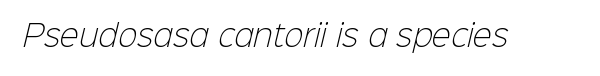
The image shows 29 px light sans-serif type; set normal letter spacing, not underlined; low stroke contrast and a medium x-height.
